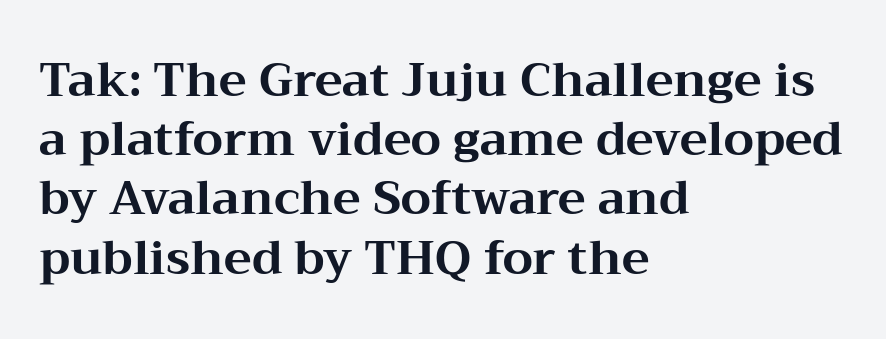
The paragraph has a hard left edge and a soft right edge. Standard letterfit; no display-style spreading of the glyphs. The passage shown is typed in a proportional face where columns would drift. The passage shown stacks its lines at a standard gap. Type style note: has serifs. Weight check: bold — yes, fully.
